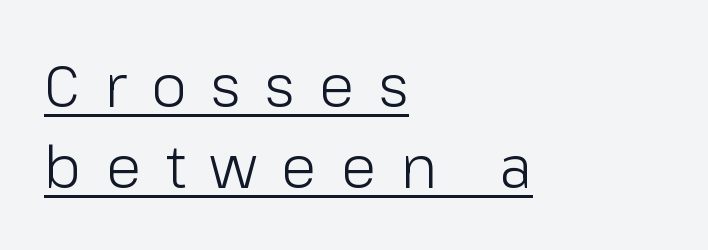
Every character sits straight up, as roman type does. Here the glyphs are tracked loosely, breaking word shapes into spaced letters. Reading down the column, the eye jumps a familiar distance to each next line. In CSS terms this would be text-align: left.
